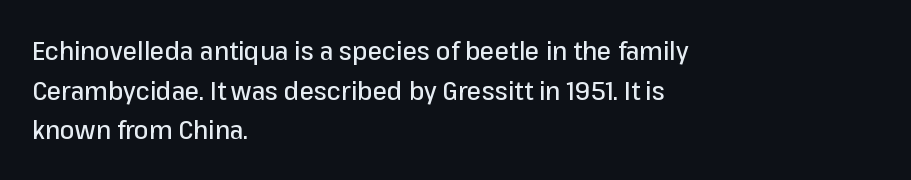
Q: Is the text italic (slanted)? A: No, it is upright.
Q: Is the text underlined? A: No.
Q: How is the paragraph aligned? A: Left-aligned.
Q: Is the spacing between letters normal or unusually wide? A: Normal.
Q: Is the spacing between lines tight, normal or loose? A: Normal.
